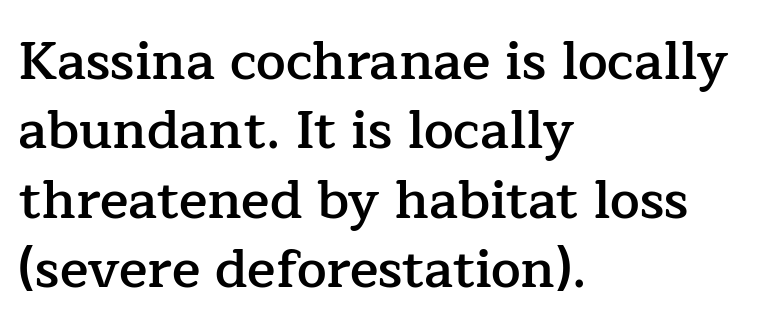
The image shows 53 px semibold serif type, upright; set left-aligned, normal line spacing (1.31x), normal letter spacing, not underlined; low stroke contrast and a medium x-height.
